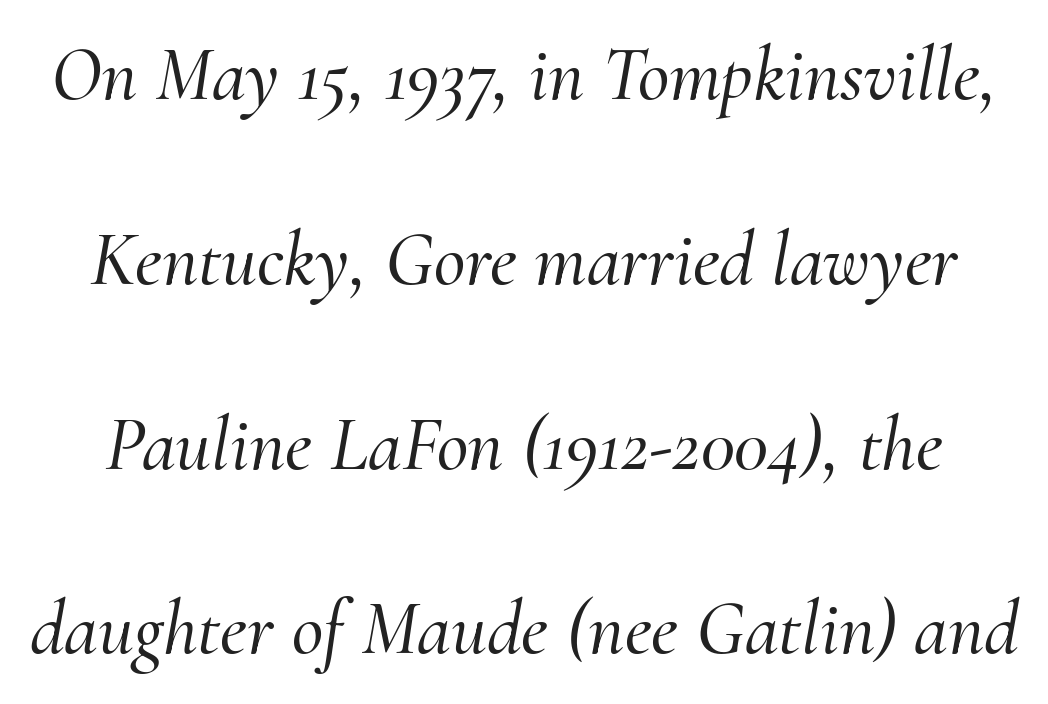
{"serif": "yes", "italic": "yes", "lean": "right", "slant_degrees": 10, "width": "normal", "stroke_contrast": "medium", "x_height": "small", "monospaced": "no", "underline": "no", "line_spacing": "loose", "line_spacing_ratio": 2.4, "letter_spacing": "normal", "letter_spacing_em": 0.0, "glyph_px": 77}
